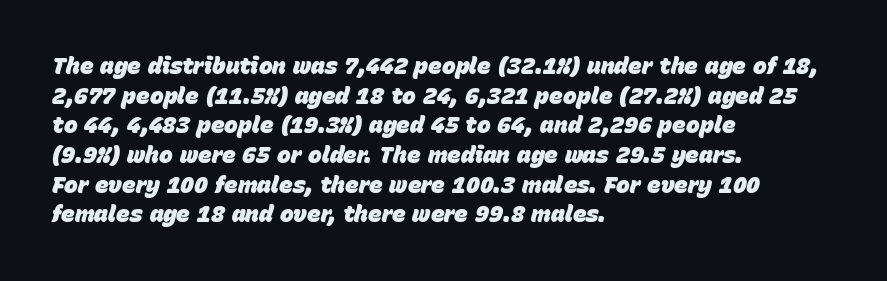
A clean baseline with only descenders dipping below it. Is the type bold? Yes — the strokes are clearly thick and heavy. Students, note that the glyphs here touch the page at normal intervals. These lines are set flush left with a ragged right edge.
